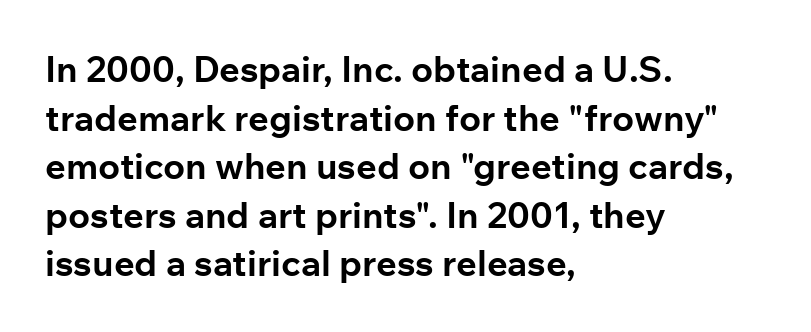
The rendering uses a bold face; every stroke is thick and dark. The passage shown is typed in a proportional face where columns would drift. The axis of the letterforms is exactly vertical. If you measured baseline to baseline, you'd find a middling distance. Reading down the block, your eye returns to a fixed left position each line.
